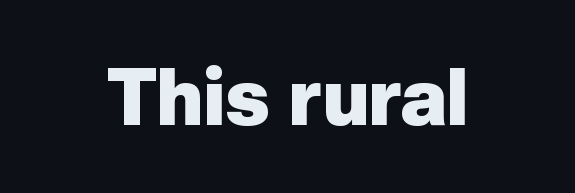
{"serif": "no", "italic": "no", "bold": "yes", "weight": "heavy", "width": "normal", "stroke_contrast": "low", "x_height": "medium", "monospaced": "no", "underline": "no", "letter_spacing": "normal", "letter_spacing_em": 0.0, "glyph_px": 80}
